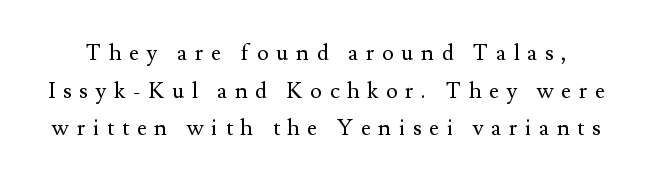
{"italic": "no", "bold": "no", "underline": "no", "line_spacing_ratio": 1.71, "letter_spacing": "wide", "letter_spacing_em": 0.35, "glyph_px": 22}
